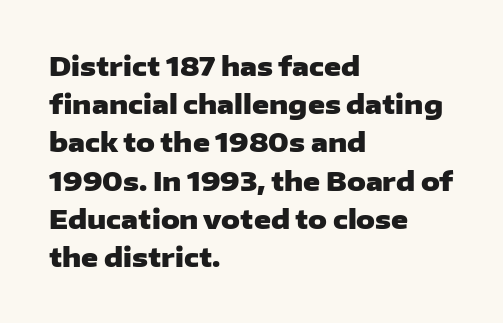
One glance says typical: line gaps are just what's usual. Students, note that the glyphs here touch the page at normal intervals. When letters stand straight like this, we call the style roman or upright. The string is rendered with underlining switched off. Casual observation: everything's shoved over to the left.
